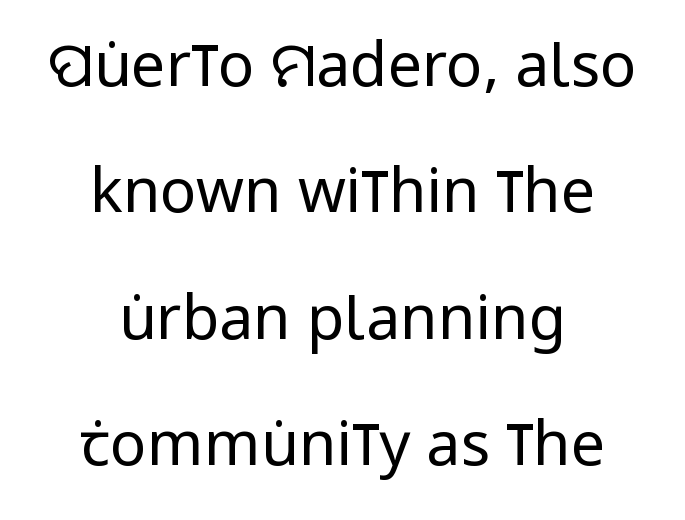
Weight: not bold — regular or lighter. I'd call this a sans setting — the letters go barefoot. Nobody drew a line under any word here. The line texture is even and compact thanks to regular tracking. A student would call this center alignment; a typographer would say set centered.
